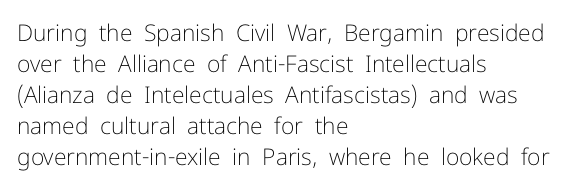
The image shows 23 px text type, upright; set left-aligned, normal line spacing (1.35x), normal letter spacing, not underlined.
